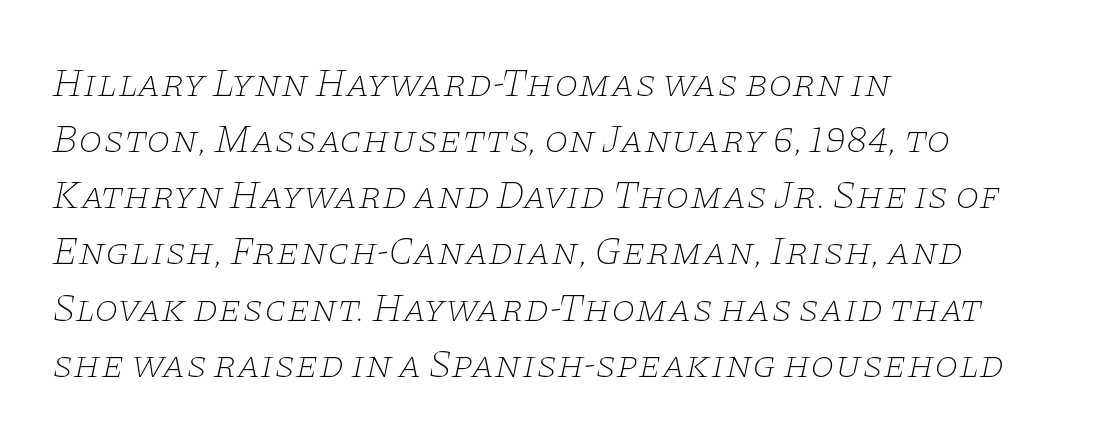
Q: Is the text bold? A: No.
Q: Is the text italic (slanted)? A: Yes, it leans right by about 11 degrees.
Q: Is the typeface a serif or a sans-serif typeface? A: Serif.
Q: Is the text underlined? A: No.
Q: How is the paragraph aligned? A: Left-aligned.
Q: Is the spacing between letters normal or unusually wide? A: Normal.
Q: Is the spacing between lines tight, normal or loose? A: Normal.
Q: Width (condensed, normal, or wide)? A: Wide.
Q: Stroke contrast? A: Low.
Q: x-height? A: Large.
Q: Monospaced? A: No.
